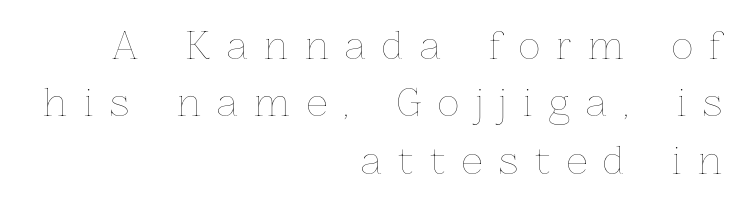
{"italic": "no", "bold": "no", "weight": "thin", "width": "normal", "stroke_contrast": "low", "x_height": "medium", "monospaced": "no", "underline": "no", "align": "right", "line_spacing": "normal", "line_spacing_ratio": 1.55, "letter_spacing": "wide", "letter_spacing_em": 0.45, "glyph_px": 37}
